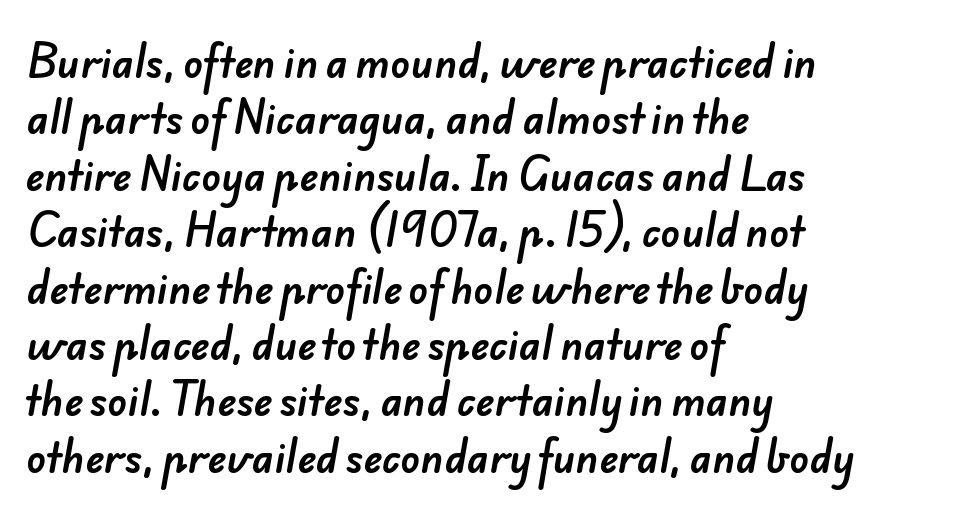
{"serif": "no", "width": "normal", "stroke_contrast": "low", "x_height": "small", "monospaced": "no", "underline": "no", "align": "left", "line_spacing": "normal", "line_spacing_ratio": 1.41, "letter_spacing": "normal", "letter_spacing_em": 0.0, "glyph_px": 40}
